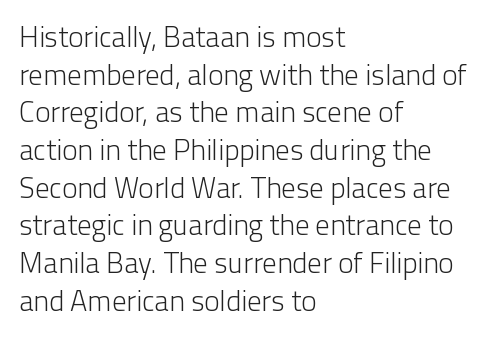
Q: Is the text bold? A: No.
Q: Is the text italic (slanted)? A: No, it is upright.
Q: Is the typeface a serif or a sans-serif typeface? A: Sans-serif.
Q: Is the text underlined? A: No.
Q: How is the paragraph aligned? A: Left-aligned.
Q: Is the spacing between letters normal or unusually wide? A: Normal.
Q: Is the spacing between lines tight, normal or loose? A: Normal.
Q: Width (condensed, normal, or wide)? A: Normal.
Q: Stroke contrast? A: Low.
Q: x-height? A: Medium.
Q: Monospaced? A: No.
